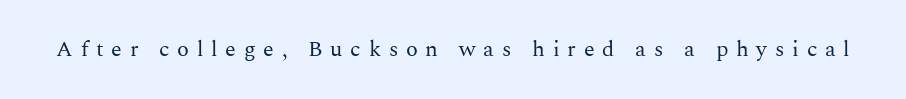
{"italic": "no", "bold": "no", "underline": "no", "letter_spacing": "wide", "letter_spacing_em": 0.35, "glyph_px": 22}
